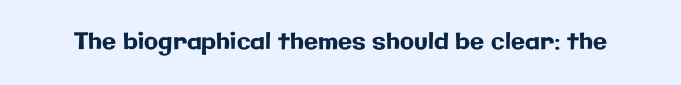
The image shows 23 px text type, upright; set normal letter spacing, not underlined.
